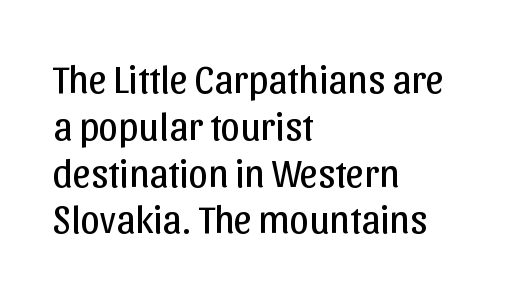
The image shows 39 px regular-weight sans-serif type, upright; set left-aligned, line spacing 1.2x, normal letter spacing, not underlined; low stroke contrast and a medium x-height.
